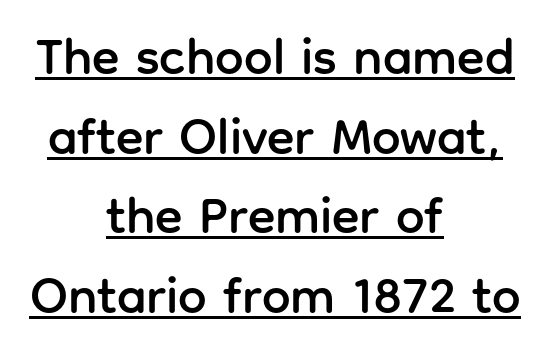
Q: Is the text italic (slanted)? A: No, it is upright.
Q: Is the typeface a serif or a sans-serif typeface? A: Sans-serif.
Q: Is the text underlined? A: Yes.
Q: How is the paragraph aligned? A: Centered.
Q: Is the spacing between letters normal or unusually wide? A: Normal.
Q: Is the spacing between lines tight, normal or loose? A: Normal.
Q: Width (condensed, normal, or wide)? A: Normal.
Q: Stroke contrast? A: Low.
Q: x-height? A: Medium.
Q: Monospaced? A: No.
